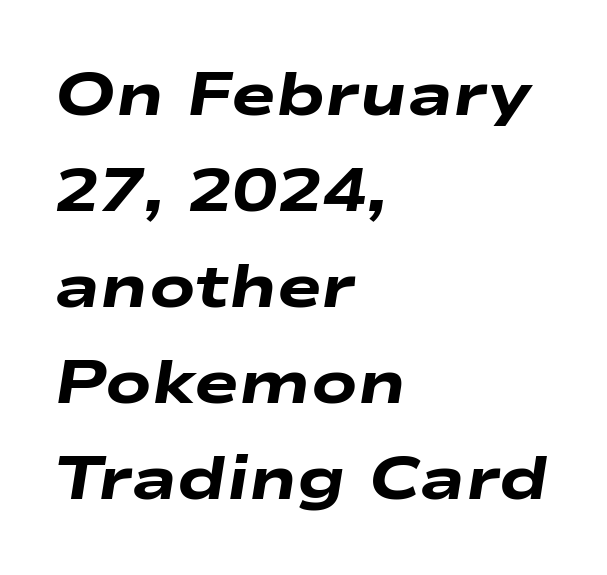
The image shows 60 px heavy, wide type, italic (leaning right); set left-aligned, normal line spacing (1.6x), normal letter spacing, not underlined; low stroke contrast and a medium x-height.
